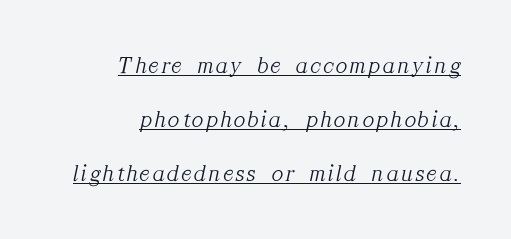
The image shows 24 px text type, italic (leaning right); set right-aligned, loose line spacing (2.26x), underlined.
